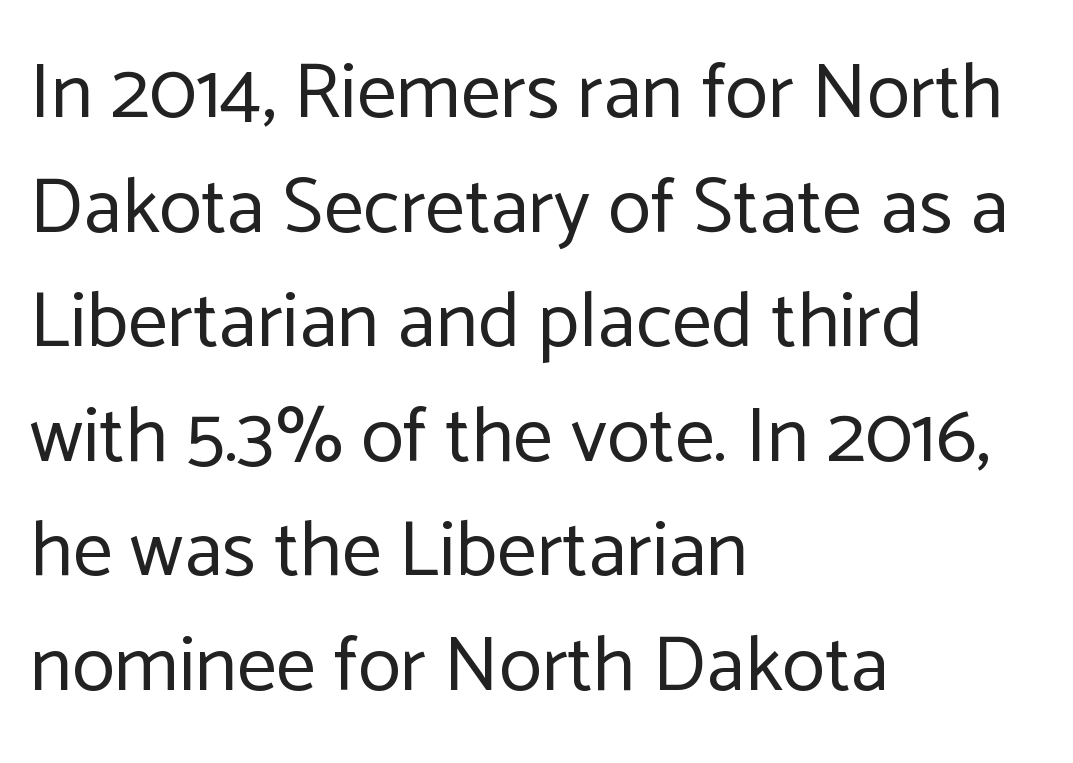
The image shows 79 px regular-weight sans-serif type, upright; set left-aligned, normal line spacing (1.45x), normal letter spacing, not underlined; low stroke contrast and a medium x-height.
